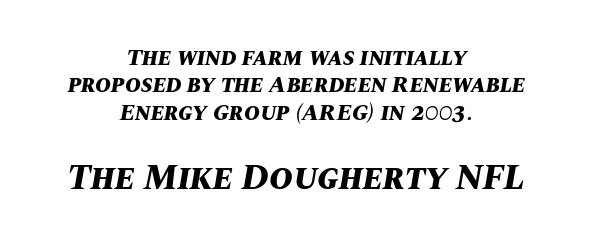
The image shows 36 px bold type, italic (leaning right); set centered, tight line spacing (1.14x), normal letter spacing, not underlined; the second (bottom) block is 1.5x larger; medium stroke contrast and a large x-height.
